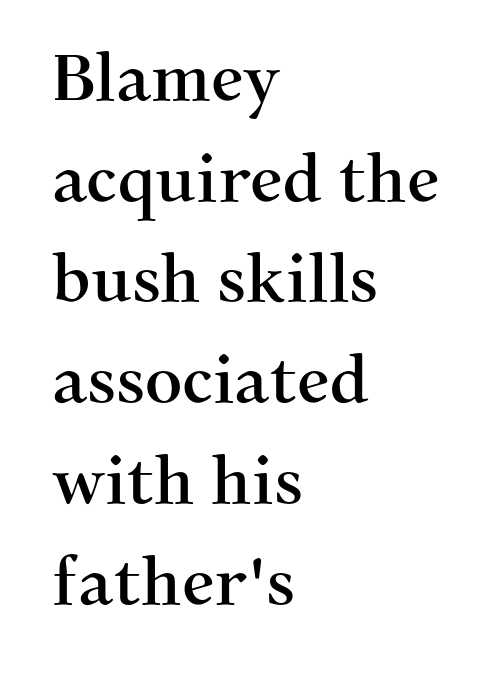
Q: Is the text italic (slanted)? A: No, it is upright.
Q: Is the typeface a serif or a sans-serif typeface? A: Serif.
Q: Is the text underlined? A: No.
Q: How is the paragraph aligned? A: Left-aligned.
Q: Is the spacing between letters normal or unusually wide? A: Normal.
Q: Is the spacing between lines tight, normal or loose? A: Normal.
Q: Width (condensed, normal, or wide)? A: Normal.
Q: Stroke contrast? A: Medium.
Q: x-height? A: Medium.
Q: Monospaced? A: No.
